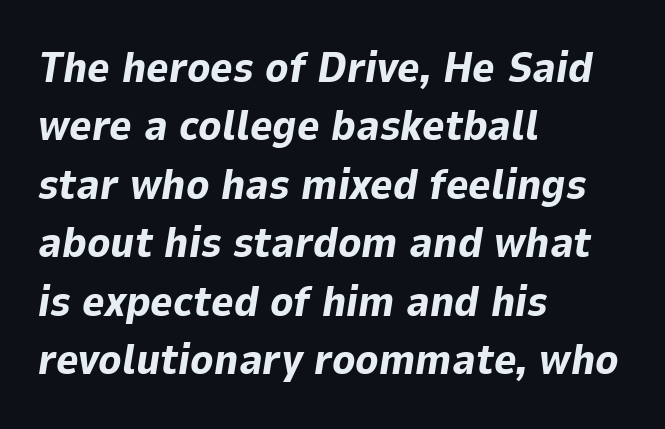
{"italic": "yes", "lean": "right", "slant_degrees": 9, "bold": "yes", "weight": "bold", "width": "normal", "stroke_contrast": "low", "x_height": "medium", "monospaced": "no", "underline": "no", "align": "left", "line_spacing": "normal", "line_spacing_ratio": 1.36, "letter_spacing": "normal", "letter_spacing_em": 0.0, "glyph_px": 43}
